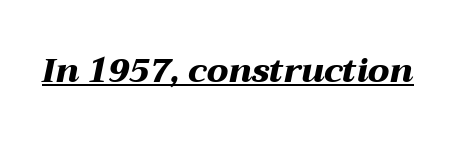
Q: Is the text bold? A: Yes.
Q: Is the text italic (slanted)? A: Yes, it leans right by about 12 degrees.
Q: Is the text underlined? A: Yes.
Q: Is the spacing between letters normal or unusually wide? A: Normal.
Q: Width (condensed, normal, or wide)? A: Wide.
Q: Stroke contrast? A: Medium.
Q: x-height? A: Medium.
Q: Monospaced? A: No.
